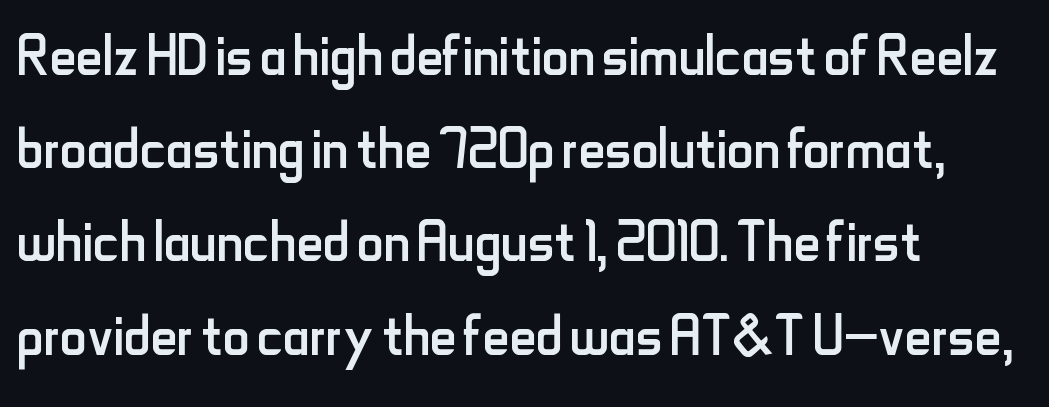
{"serif": "no", "italic": "no", "bold": "no", "weight": "regular", "width": "condensed", "stroke_contrast": "low", "x_height": "small", "monospaced": "no", "underline": "no", "align": "left", "line_spacing": "normal", "line_spacing_ratio": 1.26, "letter_spacing": "normal", "letter_spacing_em": 0.0, "glyph_px": 74}
